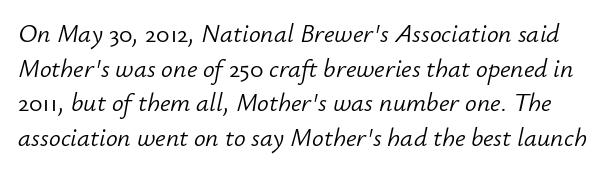
{"italic": "yes", "lean": "right", "slant_degrees": 12, "bold": "no", "underline": "no", "line_spacing": "normal", "line_spacing_ratio": 1.33, "letter_spacing": "normal", "letter_spacing_em": 0.0, "glyph_px": 26}
